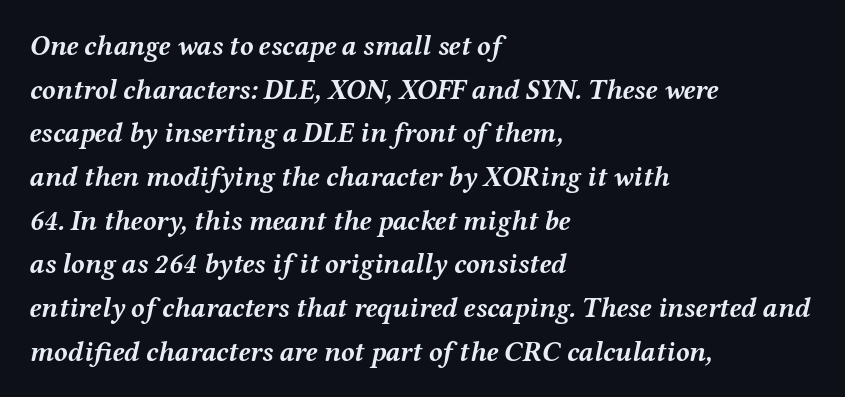
Emphasis by weight is at full strength: bold. Compared with ordinary roman type, these characters are visibly tilted. Varying glyph widths throughout — classic text-font behaviour. The line texture is even and compact thanks to regular tracking. If you drew a ruler down the left edge, every line would touch it. Evenly set lines give the paragraph a standard silhouette.
